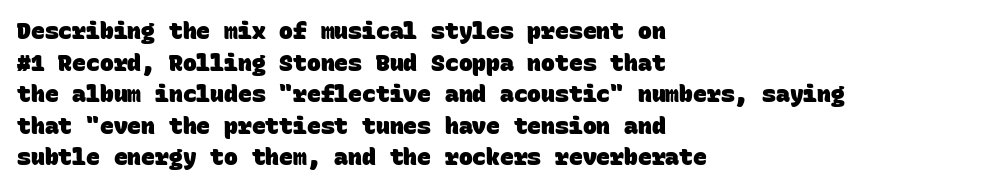
The image shows 23 px bold type; set left-aligned, normal line spacing (1.37x), normal letter spacing, not underlined.
